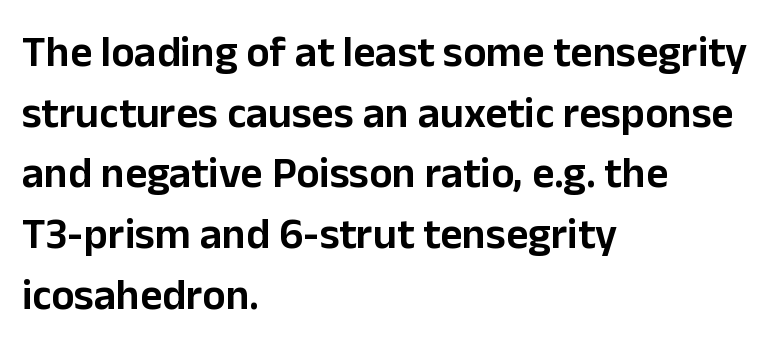
The image shows 43 px sans-serif type, upright; set left-aligned, normal line spacing (1.41x), normal letter spacing, not underlined; low stroke contrast and a medium x-height.
